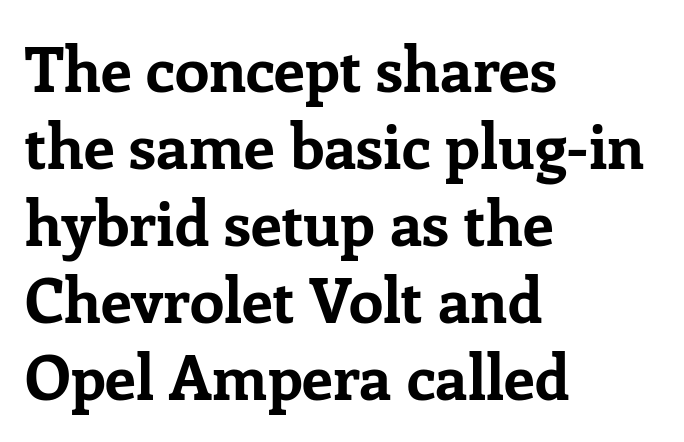
{"serif": "yes", "italic": "no", "bold": "yes", "weight": "bold", "width": "normal", "stroke_contrast": "low", "x_height": "medium", "monospaced": "no", "underline": "no", "align": "left", "line_spacing_ratio": 1.24, "letter_spacing": "normal", "letter_spacing_em": 0.0, "glyph_px": 62}
